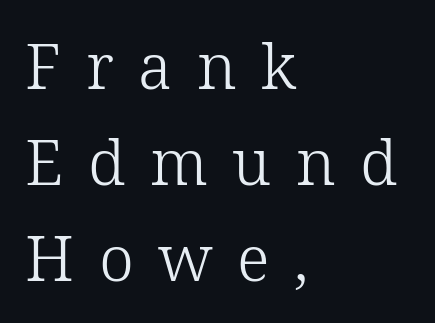
Q: Is the text bold? A: No.
Q: Is the text italic (slanted)? A: No, it is upright.
Q: Is the typeface a serif or a sans-serif typeface? A: Serif.
Q: Is the text underlined? A: No.
Q: How is the paragraph aligned? A: Left-aligned.
Q: Is the spacing between letters normal or unusually wide? A: Unusually wide.
Q: Is the spacing between lines tight, normal or loose? A: Normal.
Q: Width (condensed, normal, or wide)? A: Normal.
Q: Stroke contrast? A: Low.
Q: x-height? A: Medium.
Q: Monospaced? A: No.
